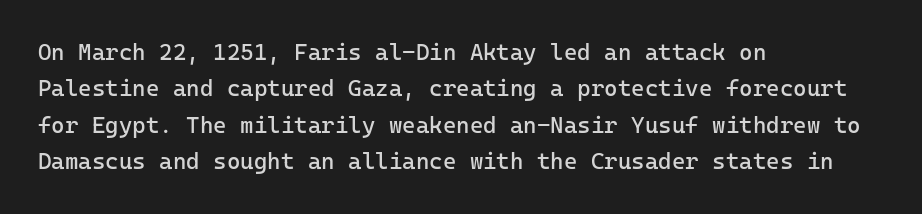
Q: Is the text bold? A: No.
Q: Is the text italic (slanted)? A: No, it is upright.
Q: Is the text underlined? A: No.
Q: How is the paragraph aligned? A: Left-aligned.
Q: Is the spacing between letters normal or unusually wide? A: Normal.
Q: Is the spacing between lines tight, normal or loose? A: Normal.
